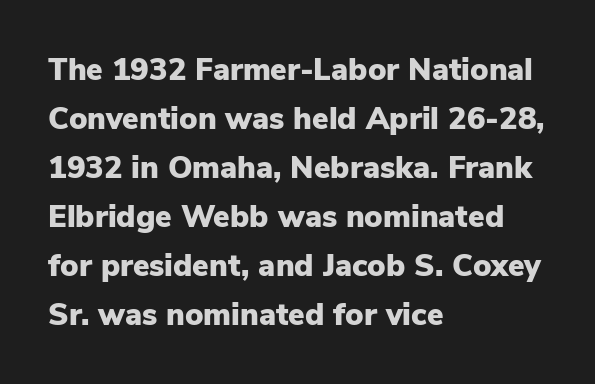
The image shows 31 px heavy sans-serif type, upright; set left-aligned, normal line spacing (1.58x), normal letter spacing, not underlined; low stroke contrast and a medium x-height.
